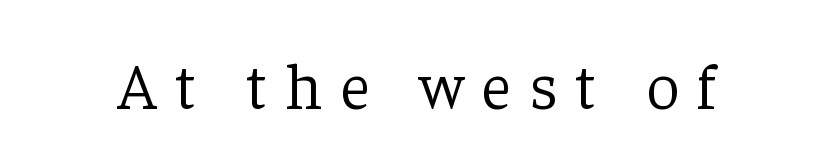
Q: Is the text bold? A: No.
Q: Is the text italic (slanted)? A: No, it is upright.
Q: Is the typeface a serif or a sans-serif typeface? A: Serif.
Q: Is the text underlined? A: No.
Q: Is the spacing between letters normal or unusually wide? A: Unusually wide.
Q: Width (condensed, normal, or wide)? A: Normal.
Q: Stroke contrast? A: Low.
Q: x-height? A: Medium.
Q: Monospaced? A: No.
